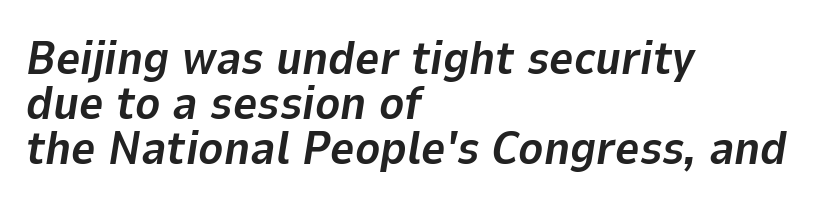
The image shows 47 px bold type, italic (leaning right); set left-aligned, tight line spacing (0.96x), normal letter spacing, not underlined; low stroke contrast and a medium x-height.
